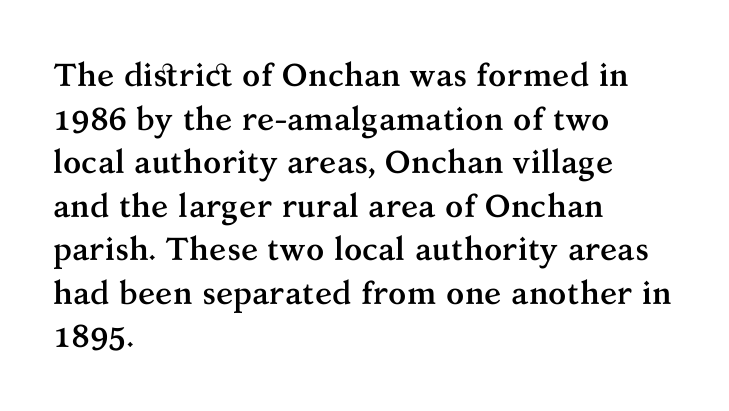
Q: Is the text bold? A: Yes.
Q: Is the text italic (slanted)? A: No, it is upright.
Q: Is the typeface a serif or a sans-serif typeface? A: Serif.
Q: Is the text underlined? A: No.
Q: How is the paragraph aligned? A: Left-aligned.
Q: Is the spacing between letters normal or unusually wide? A: Normal.
Q: Is the spacing between lines tight, normal or loose? A: Normal.
Q: Width (condensed, normal, or wide)? A: Normal.
Q: Stroke contrast? A: Medium.
Q: x-height? A: Medium.
Q: Monospaced? A: No.
